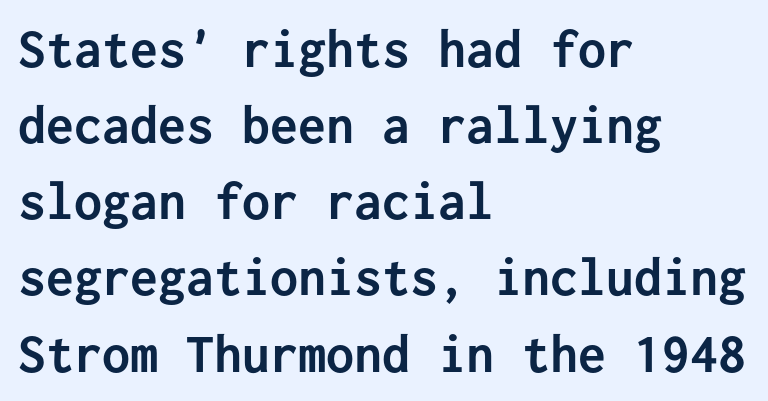
Bare-footed words on every line. You could count columns in this text — the font is strictly monospaced. Examine the stroke ends and you'll find no serifs. Emphasis by weight is at full strength: bold. The letters stand straight up with perfectly vertical stems.
